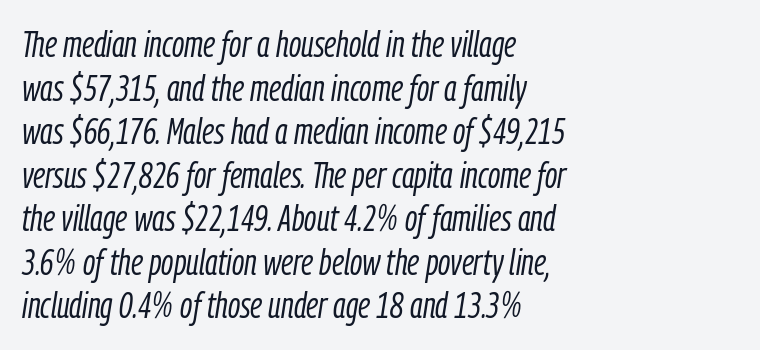
Q: Is the text bold? A: No.
Q: Is the text italic (slanted)? A: Yes, it leans right by about 9 degrees.
Q: Is the text underlined? A: No.
Q: How is the paragraph aligned? A: Left-aligned.
Q: Is the spacing between letters normal or unusually wide? A: Normal.
Q: Width (condensed, normal, or wide)? A: Condensed.
Q: Stroke contrast? A: Low.
Q: x-height? A: Medium.
Q: Monospaced? A: No.
